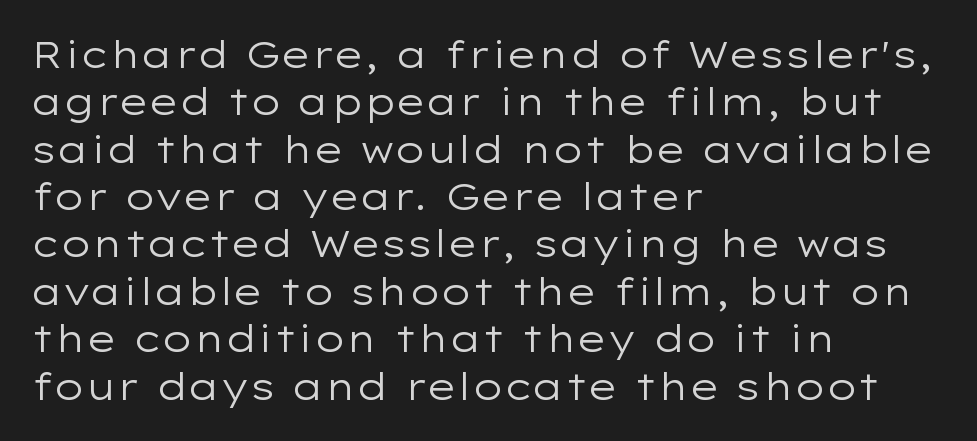
Is the stroke heavy? The answer is a plain regular-or-lighter. These lines keep a tight, regular rhythm from letter to letter. Note the varied advance widths — an 'i' is clearly narrower than an 'm'. Regular leading. I'd call this a sans setting — the letters go barefoot. In terms of posture, this sample is upright.
